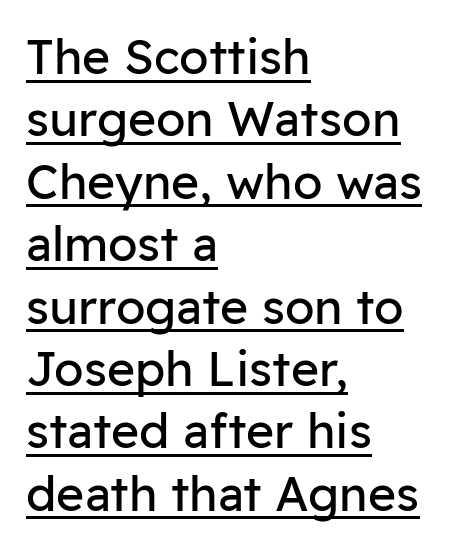
The image shows 48 px regular-weight sans-serif type, upright; set left-aligned, normal line spacing (1.3x), normal letter spacing, underlined; low stroke contrast and a medium x-height.
